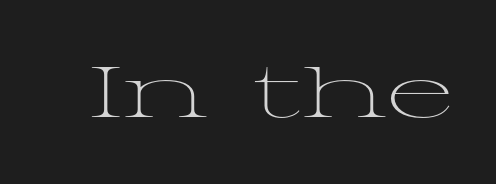
Q: Is the text bold? A: No.
Q: Is the text italic (slanted)? A: No, it is upright.
Q: Is the typeface a serif or a sans-serif typeface? A: Serif.
Q: Is the text underlined? A: No.
Q: Is the spacing between letters normal or unusually wide? A: Normal.
Q: Width (condensed, normal, or wide)? A: Wide.
Q: Stroke contrast? A: Medium.
Q: x-height? A: Medium.
Q: Monospaced? A: No.
